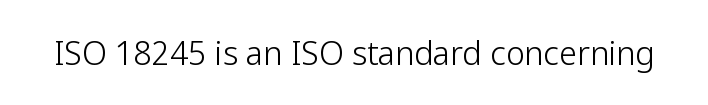
{"serif": "no", "italic": "no", "bold": "no", "weight": "light", "width": "normal", "stroke_contrast": "low", "x_height": "medium", "monospaced": "no", "underline": "no", "letter_spacing": "normal", "letter_spacing_em": 0.0, "glyph_px": 32}
